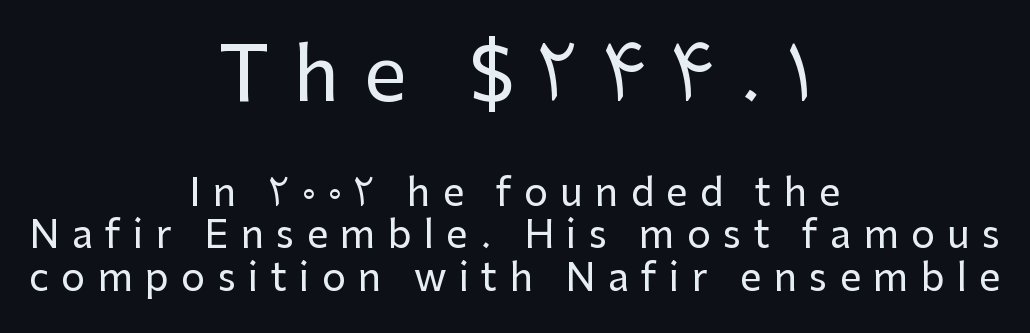
The image shows 75 px sans-serif type, upright; set centered, tight line spacing (1.11x), unusually wide letter spacing (+0.32 em), not underlined; the first (top) block is 1.97x larger; low stroke contrast and a medium x-height.
